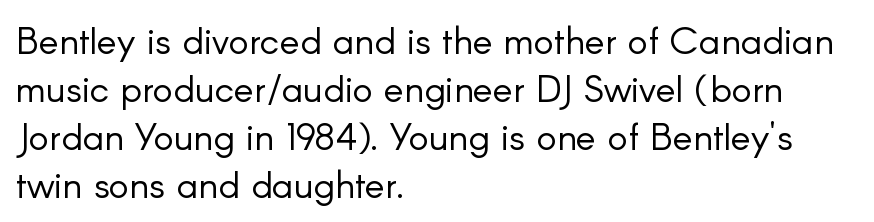
Q: Is the text bold? A: No.
Q: Is the text italic (slanted)? A: No, it is upright.
Q: Is the typeface a serif or a sans-serif typeface? A: Sans-serif.
Q: Is the text underlined? A: No.
Q: How is the paragraph aligned? A: Left-aligned.
Q: Is the spacing between letters normal or unusually wide? A: Normal.
Q: Is the spacing between lines tight, normal or loose? A: Normal.
Q: Width (condensed, normal, or wide)? A: Normal.
Q: Stroke contrast? A: Low.
Q: x-height? A: Small.
Q: Monospaced? A: No.
